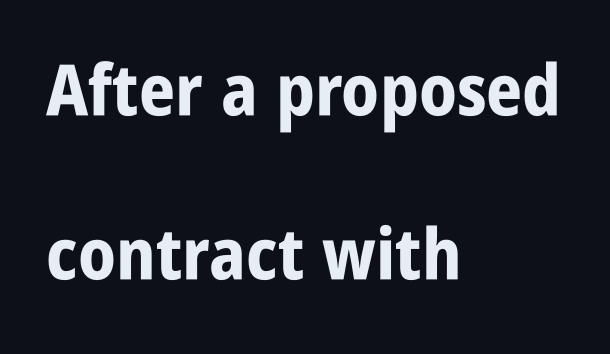
{"serif": "no", "italic": "no", "bold": "yes", "weight": "bold", "width": "condensed", "stroke_contrast": "low", "x_height": "large", "monospaced": "no", "underline": "no", "align": "left", "line_spacing": "loose", "line_spacing_ratio": 2.31, "letter_spacing": "normal", "letter_spacing_em": 0.0, "glyph_px": 71}
